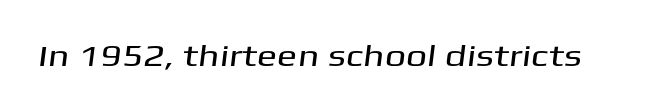
The image shows 30 px wide sans-serif type; set normal letter spacing, not underlined; medium stroke contrast and a medium x-height.
